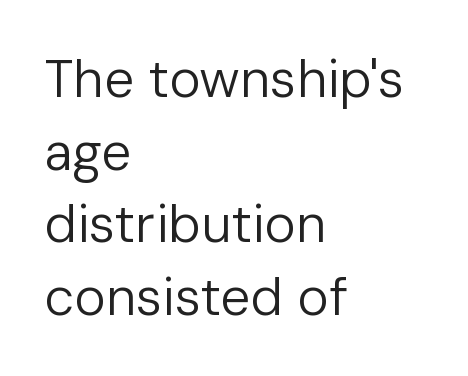
{"serif": "no", "italic": "no", "bold": "no", "weight": "regular", "width": "normal", "stroke_contrast": "low", "x_height": "medium", "monospaced": "no", "underline": "no", "align": "left", "line_spacing": "normal", "line_spacing_ratio": 1.37, "letter_spacing": "normal", "letter_spacing_em": 0.0, "glyph_px": 53}
